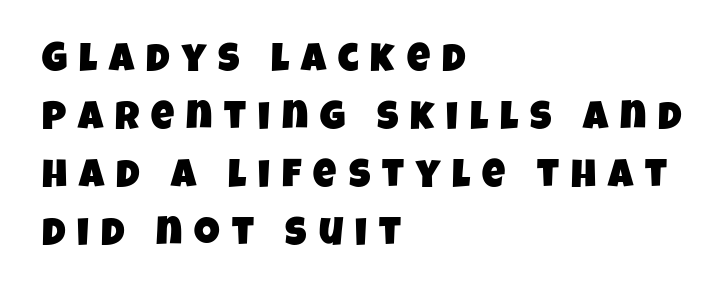
Q: Is the typeface a serif or a sans-serif typeface? A: Sans-serif.
Q: Is the text underlined? A: No.
Q: How is the paragraph aligned? A: Left-aligned.
Q: Is the spacing between letters normal or unusually wide? A: Unusually wide.
Q: Is the spacing between lines tight, normal or loose? A: Normal.
Q: Width (condensed, normal, or wide)? A: Condensed.
Q: Stroke contrast? A: Low.
Q: x-height? A: Large.
Q: Monospaced? A: No.
